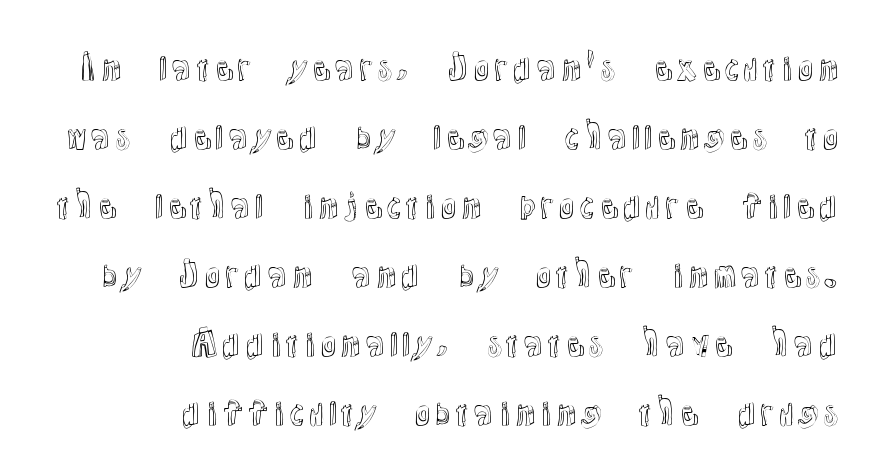
Honestly, there is no underline to notice here at all. The paragraph has a hard right edge and a soft left edge. The letters stand straight up with perfectly vertical stems. Spacing verdict: proportional, widths tailored to each character. Standard letterfit; no display-style spreading of the glyphs.
